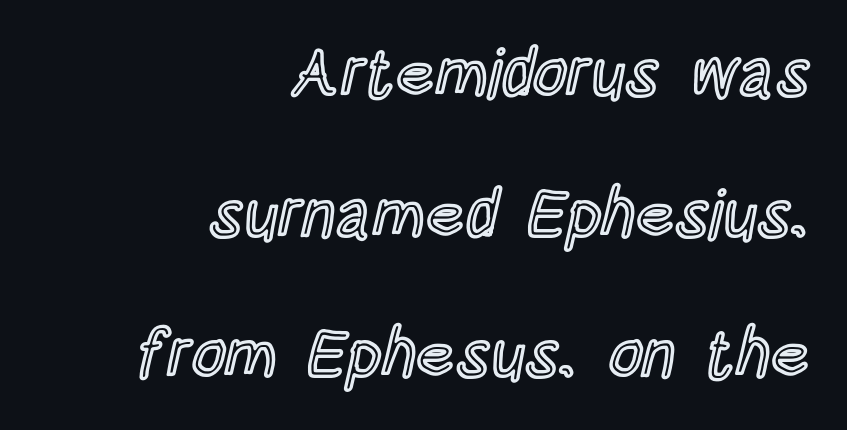
Q: Is the text italic (slanted)? A: Yes.
Q: Is the text underlined? A: No.
Q: How is the paragraph aligned? A: Right-aligned.
Q: Is the spacing between letters normal or unusually wide? A: Normal.
Q: Is the spacing between lines tight, normal or loose? A: Loose.
Q: Width (condensed, normal, or wide)? A: Condensed.
Q: x-height? A: Large.
Q: Monospaced? A: No.
